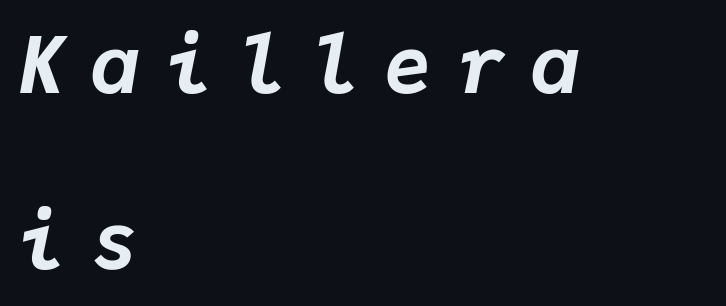
Monospaced: the letters line up in strict vertical columns. A clean baseline with only descenders dipping below it. Looking at the ascenders, they clearly lean. Vertically, the passage feels expansive, rows floating well apart. Weight check: bold — yes, fully. Compared with typical body copy, the letter spacing here is much looser.
